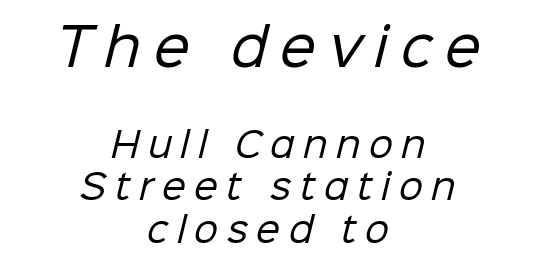
The image shows 51 px regular-weight sans-serif type; set centered, normal line spacing (1.25x), unusually wide letter spacing (+0.25 em), not underlined; the first (top) block is 1.5x larger; low stroke contrast and a medium x-height.
